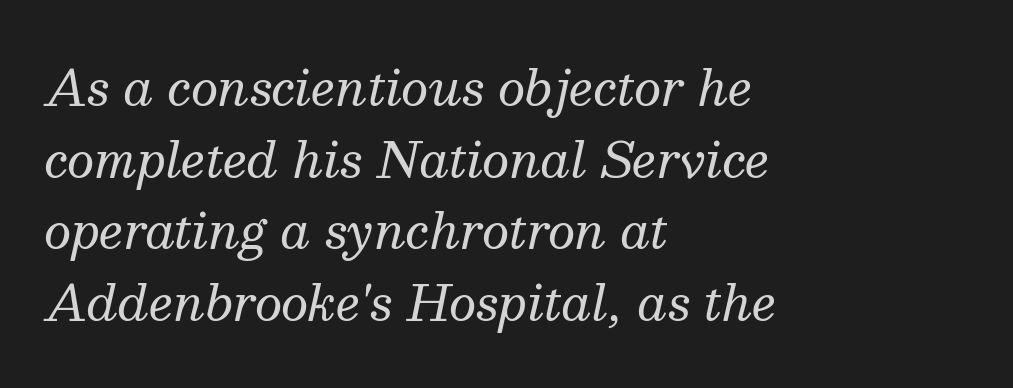
The image shows 48 px regular-weight serif type, italic (leaning right); set left-aligned, normal line spacing (1.49x), normal letter spacing, not underlined; medium stroke contrast and a medium x-height.
